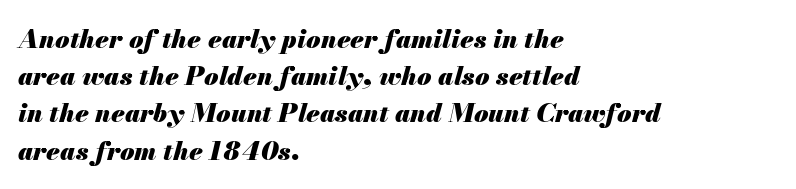
{"italic": "yes", "lean": "right", "slant_degrees": 13, "bold": "yes", "underline": "no", "align": "left", "line_spacing": "normal", "line_spacing_ratio": 1.43, "letter_spacing": "normal", "letter_spacing_em": 0.0, "glyph_px": 26}
